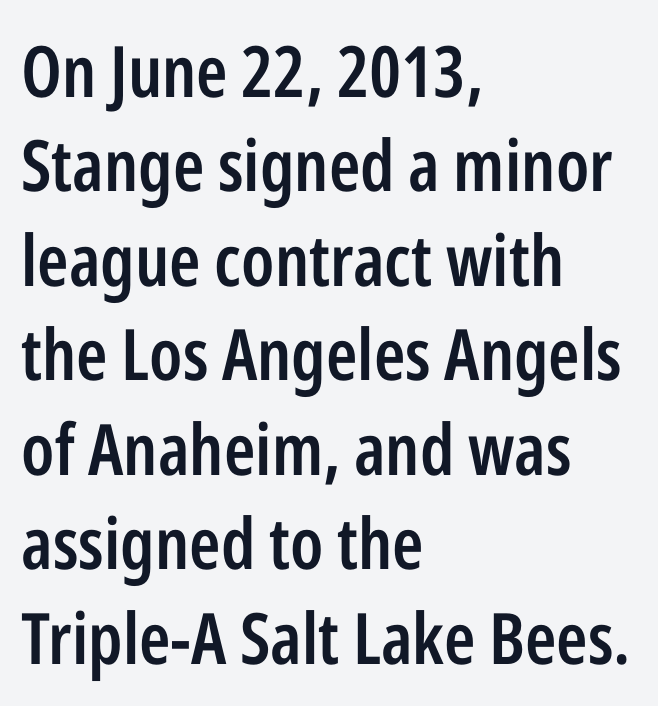
The image shows 71 px semibold, condensed sans-serif type, upright; set left-aligned, normal line spacing (1.33x), normal letter spacing, not underlined; low stroke contrast and a medium x-height.
